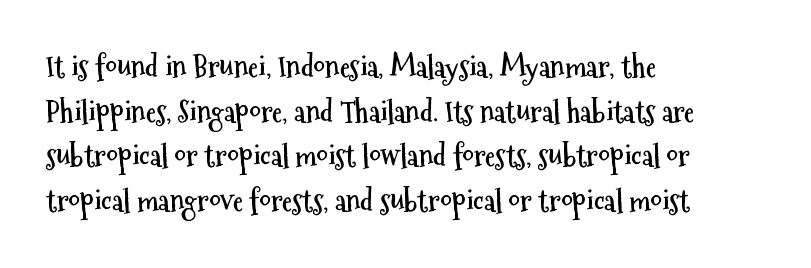
Q: Is the text bold? A: Yes.
Q: Is the text italic (slanted)? A: No, it is upright.
Q: Is the typeface a serif or a sans-serif typeface? A: Sans-serif.
Q: Is the text underlined? A: No.
Q: How is the paragraph aligned? A: Left-aligned.
Q: Is the spacing between letters normal or unusually wide? A: Normal.
Q: Is the spacing between lines tight, normal or loose? A: Normal.
Q: Width (condensed, normal, or wide)? A: Condensed.
Q: Stroke contrast? A: Medium.
Q: x-height? A: Medium.
Q: Monospaced? A: No.
